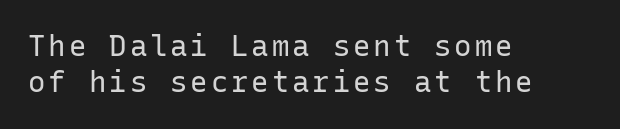
{"serif": "no", "italic": "no", "bold": "no", "weight": "regular", "width": "normal", "stroke_contrast": "low", "x_height": "medium", "monospaced": "yes", "underline": "no", "align": "left", "line_spacing": "normal", "line_spacing_ratio": 1.25, "glyph_px": 29}
